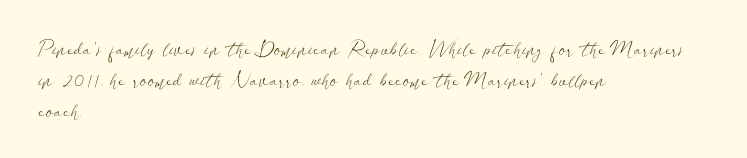
The image shows 20 px text type; set left-aligned, normal line spacing (1.54x), normal letter spacing, not underlined.
